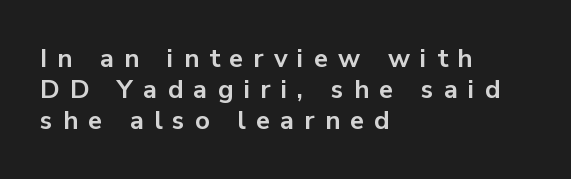
{"italic": "no", "bold": "yes", "underline": "no", "align": "left", "line_spacing_ratio": 1.19, "letter_spacing": "wide", "letter_spacing_em": 0.39, "glyph_px": 26}
